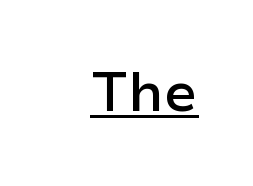
{"serif": "no", "italic": "no", "bold": "semi", "weight": "semibold", "width": "normal", "stroke_contrast": "low", "x_height": "medium", "monospaced": "no", "underline": "yes", "letter_spacing": "normal", "letter_spacing_em": 0.0, "glyph_px": 55}
